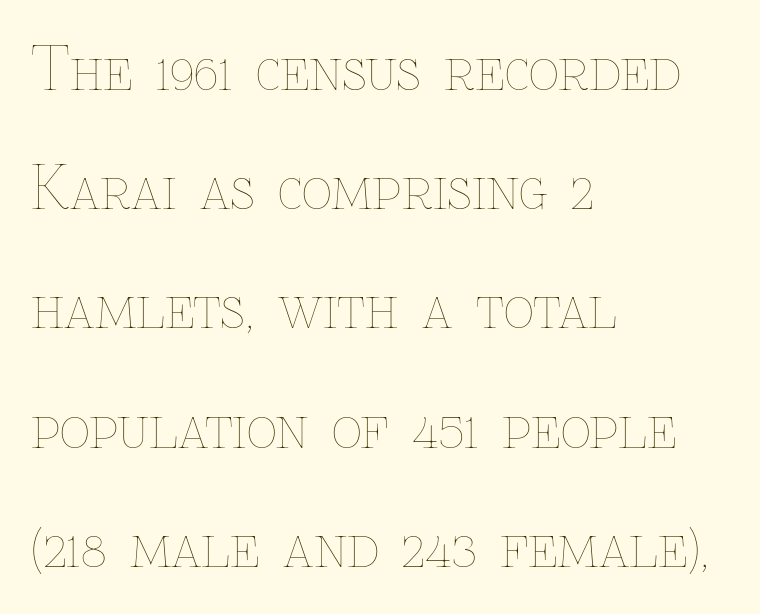
{"italic": "no", "bold": "no", "weight": "thin", "width": "normal", "stroke_contrast": "low", "x_height": "medium", "monospaced": "no", "underline": "no", "align": "left", "line_spacing": "loose", "line_spacing_ratio": 2.02, "letter_spacing": "normal", "letter_spacing_em": 0.0, "glyph_px": 59}
